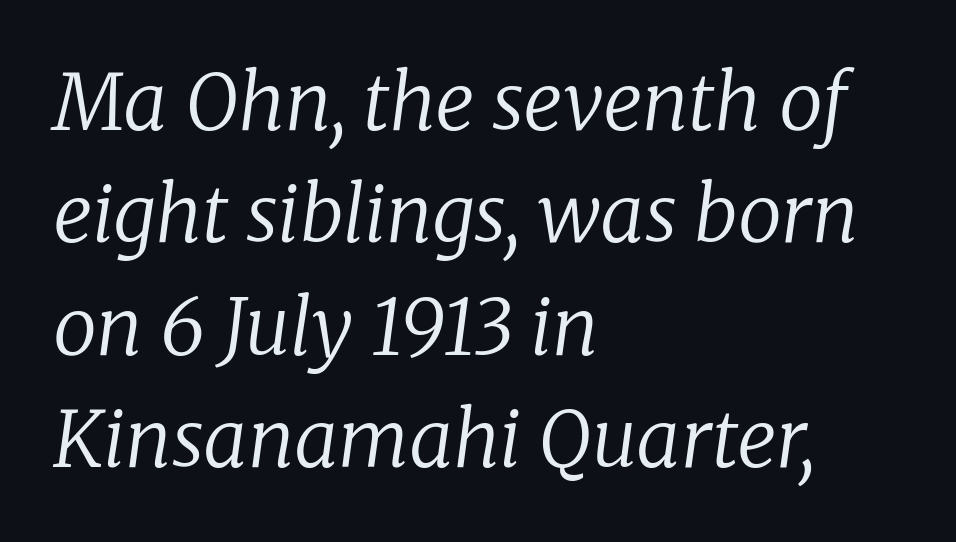
Q: Is the text bold? A: No.
Q: Is the text italic (slanted)? A: Yes, it leans right by about 8 degrees.
Q: Is the typeface a serif or a sans-serif typeface? A: Serif.
Q: Is the text underlined? A: No.
Q: How is the paragraph aligned? A: Left-aligned.
Q: Is the spacing between letters normal or unusually wide? A: Normal.
Q: Is the spacing between lines tight, normal or loose? A: Normal.
Q: Width (condensed, normal, or wide)? A: Normal.
Q: Stroke contrast? A: Low.
Q: x-height? A: Medium.
Q: Monospaced? A: No.
